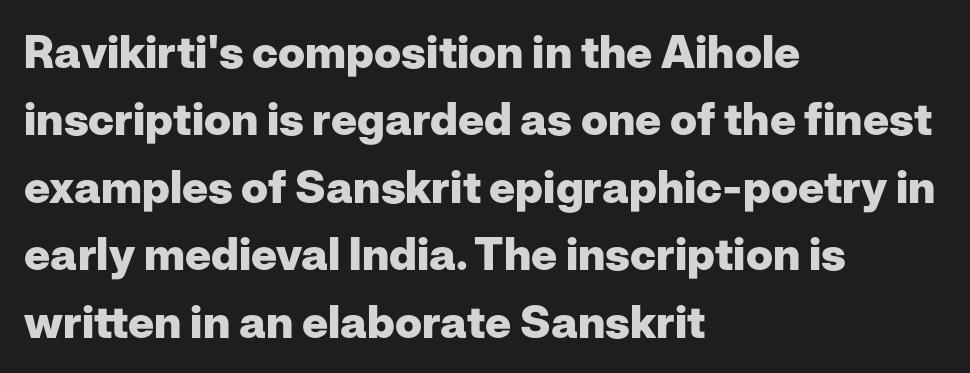
{"serif": "no", "italic": "no", "bold": "yes", "weight": "heavy", "width": "normal", "stroke_contrast": "low", "x_height": "medium", "monospaced": "no", "underline": "no", "align": "left", "line_spacing": "normal", "line_spacing_ratio": 1.5, "letter_spacing": "normal", "letter_spacing_em": 0.0, "glyph_px": 45}
